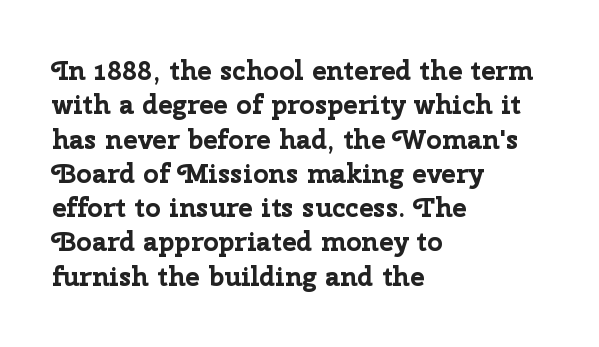
Q: Is the text bold? A: Yes.
Q: Is the text italic (slanted)? A: No, it is upright.
Q: Is the text underlined? A: No.
Q: How is the paragraph aligned? A: Left-aligned.
Q: Is the spacing between letters normal or unusually wide? A: Normal.
Q: Is the spacing between lines tight, normal or loose? A: Normal.
